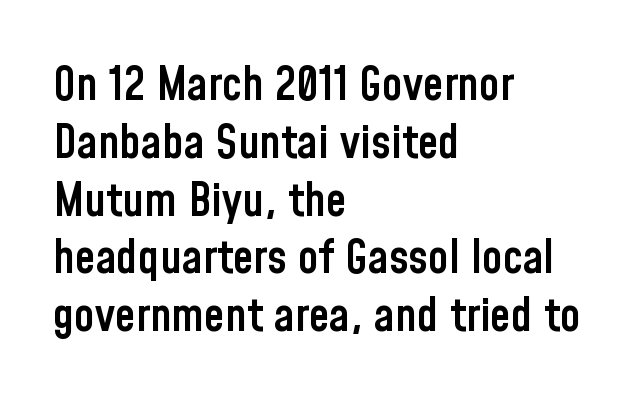
The image shows 47 px semibold, condensed sans-serif type, upright; set left-aligned, line spacing 1.23x, normal letter spacing, not underlined; low stroke contrast and a medium x-height.
